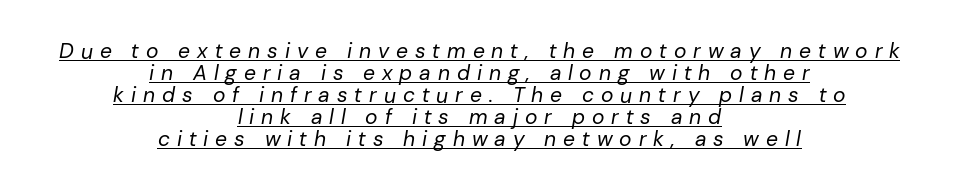
What stands out about the letter spacing? Its width — letters are far apart. Rows of type sit shoulder to shoulder in the vertical direction. The strokes carry an ordinary text weight at most. The glyphs are accompanied by a horizontal stroke just below them. The typography opts for an oblique posture over an upright one.
